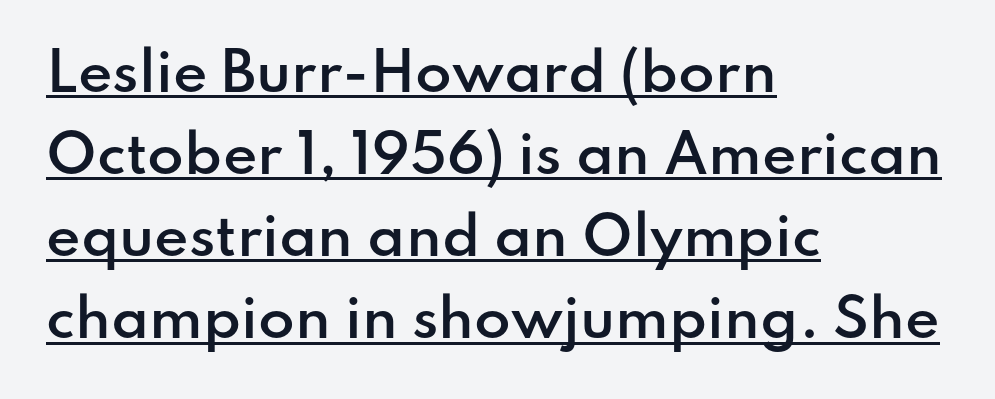
Q: Is the text bold? A: Semi-bold.
Q: Is the text italic (slanted)? A: No, it is upright.
Q: Is the typeface a serif or a sans-serif typeface? A: Sans-serif.
Q: Is the text underlined? A: Yes.
Q: How is the paragraph aligned? A: Left-aligned.
Q: Is the spacing between letters normal or unusually wide? A: Normal.
Q: Is the spacing between lines tight, normal or loose? A: Normal.
Q: Width (condensed, normal, or wide)? A: Normal.
Q: Stroke contrast? A: Low.
Q: x-height? A: Small.
Q: Monospaced? A: No.
